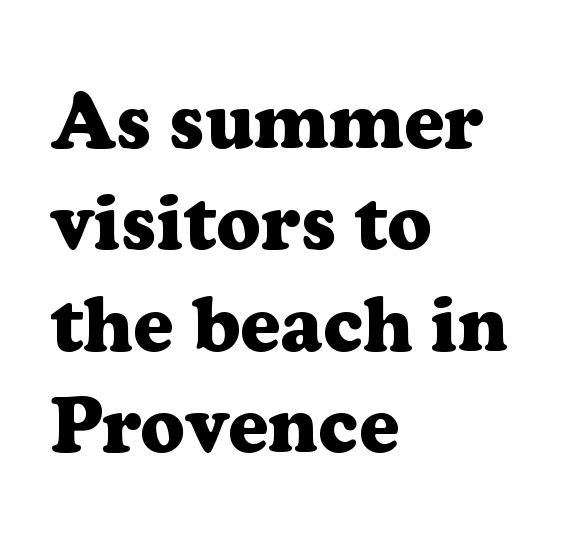
The image shows 78 px heavy serif type, upright; set left-aligned, normal line spacing (1.3x), normal letter spacing, not underlined; low stroke contrast and a medium x-height.
